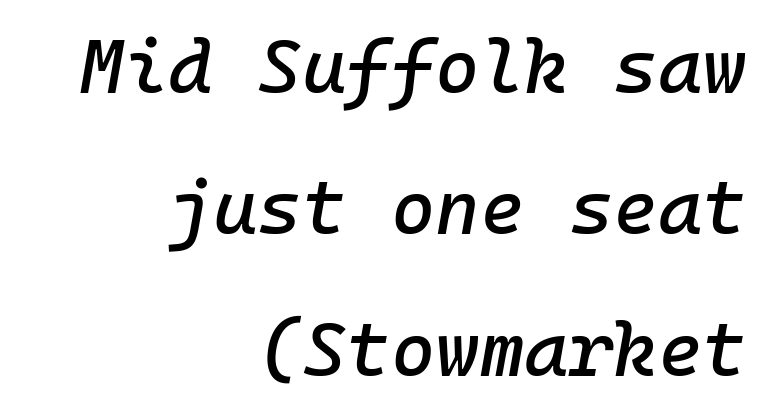
Layout note: lines flush right. No extra tracking has been applied to these lines. Descender tails drop into unmarked territory. These lines were composed using italics.
